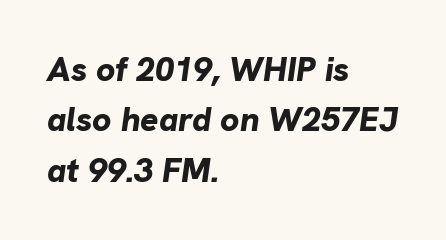
{"italic": "yes", "lean": "right", "slant_degrees": 8, "bold": "yes", "weight": "bold", "width": "normal", "stroke_contrast": "low", "x_height": "medium", "monospaced": "no", "underline": "no", "align": "left", "line_spacing": "normal", "line_spacing_ratio": 1.48, "letter_spacing": "normal", "letter_spacing_em": 0.0, "glyph_px": 34}
